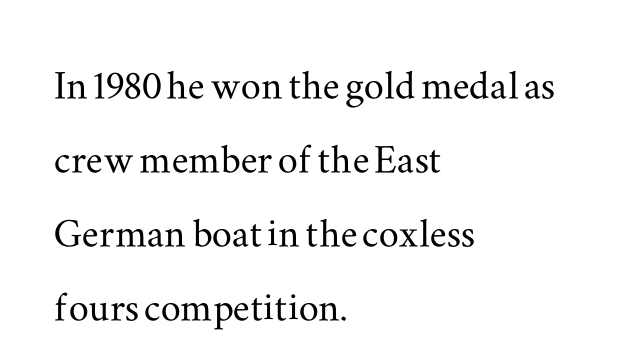
Teacher's note: observe the even left margin — that is flush-left alignment. Look at the tracking — it's just the regular setting, nothing added. Students, observe: this is what conventionally led text looks like. The glyphs are unaccompanied by any horizontal stroke below them.
